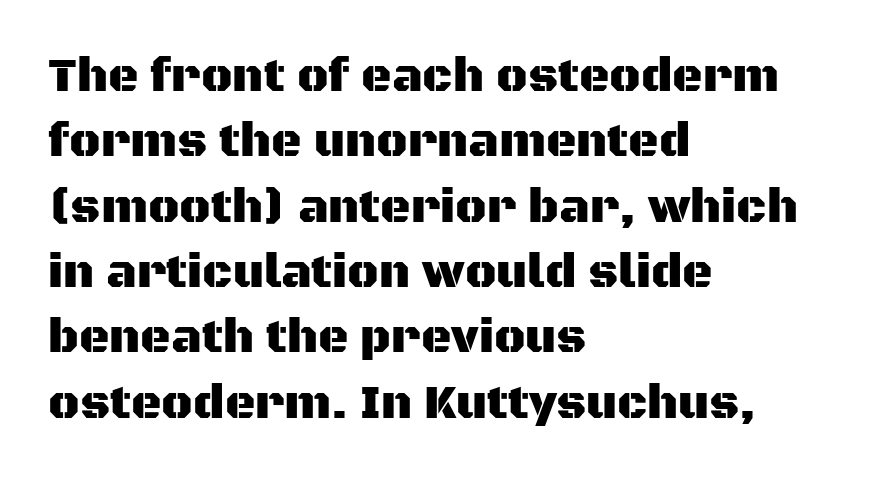
The face used here is proportionally spaced, like ordinary book or web type. Is there much room between lines? A standard amount, neither cramped nor airy. The gap between lines stays unmarked. Classification — sans serif. The paragraph shown leans on its left margin.
